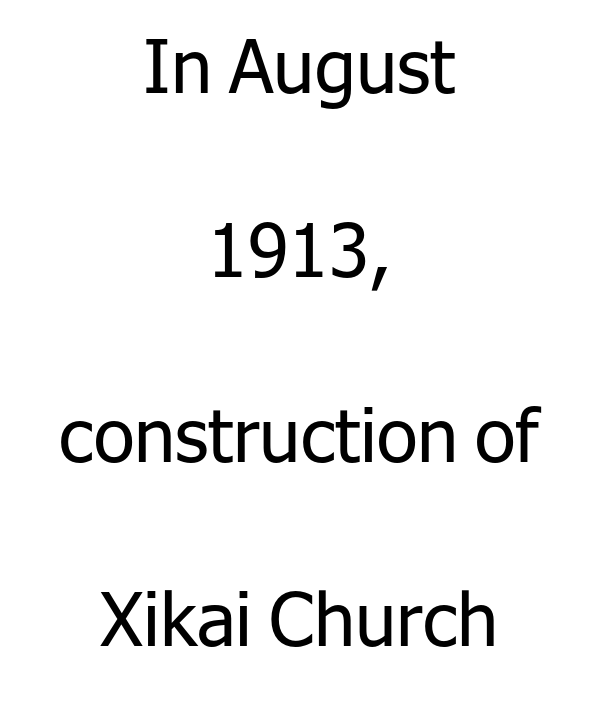
{"serif": "no", "italic": "no", "bold": "no", "weight": "regular", "width": "normal", "stroke_contrast": "low", "x_height": "medium", "monospaced": "no", "underline": "no", "align": "center", "line_spacing": "loose", "line_spacing_ratio": 2.49, "letter_spacing": "normal", "letter_spacing_em": 0.0, "glyph_px": 74}
